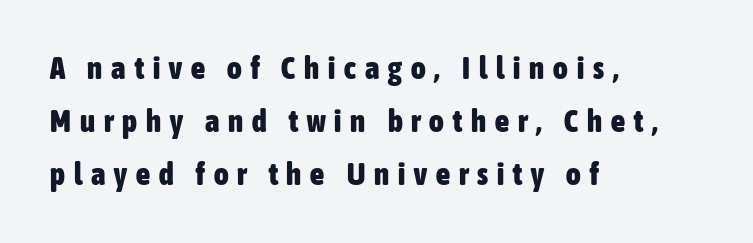
Examine the stroke ends and you'll find no serifs. The paragraph shown leans on its left margin. Do the letters lean? They stand straight. Thick stems and heavy bowls — unmistakably bold. A bare baseline throughout the passage. Here the designer chose a conventional face with non-uniform glyph widths.
